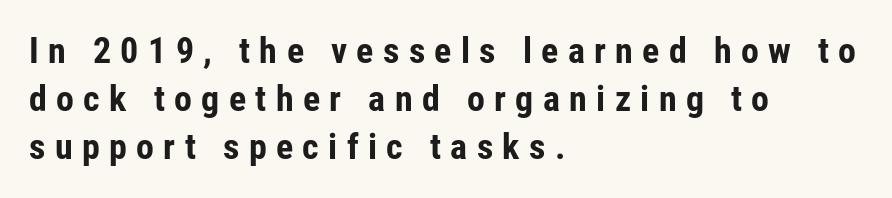
{"serif": "no", "italic": "no", "bold": "yes", "weight": "bold", "width": "condensed", "stroke_contrast": "low", "x_height": "medium", "monospaced": "no", "underline": "no", "align": "left", "line_spacing": "normal", "line_spacing_ratio": 1.34, "letter_spacing": "wide", "letter_spacing_em": 0.26, "glyph_px": 36}
